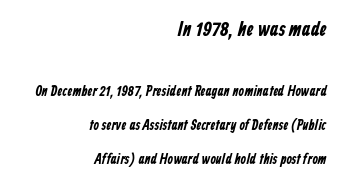
The image shows 20 px text type; set right-aligned, loose line spacing (2.44x), normal letter spacing, not underlined; the first (top) block is 1.43x larger.
